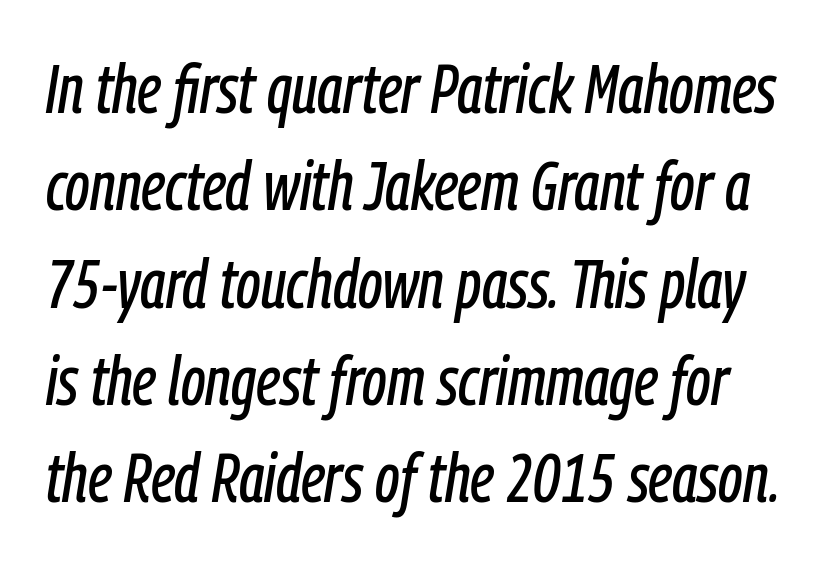
{"italic": "yes", "lean": "right", "slant_degrees": 9, "width": "condensed", "stroke_contrast": "low", "x_height": "medium", "monospaced": "no", "underline": "no", "line_spacing": "normal", "line_spacing_ratio": 1.41, "letter_spacing": "normal", "letter_spacing_em": 0.0, "glyph_px": 69}
